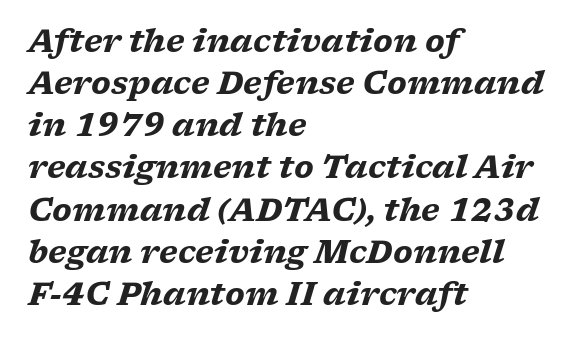
Q: Is the text bold? A: Yes.
Q: Is the text italic (slanted)? A: Yes, it leans right by about 17 degrees.
Q: Is the typeface a serif or a sans-serif typeface? A: Serif.
Q: Is the text underlined? A: No.
Q: How is the paragraph aligned? A: Left-aligned.
Q: Is the spacing between letters normal or unusually wide? A: Normal.
Q: Is the spacing between lines tight, normal or loose? A: Normal.
Q: Width (condensed, normal, or wide)? A: Wide.
Q: Stroke contrast? A: Low.
Q: x-height? A: Medium.
Q: Monospaced? A: No.
